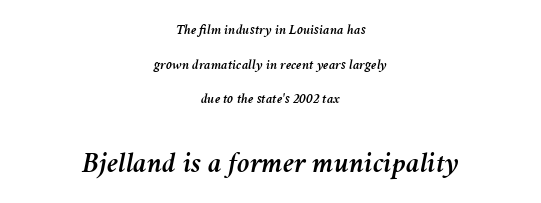
The specimen reads as italic at a glance. Quick note: interline space is abundant. Is the letter spacing exaggerated? No — it looks like the ordinary default. These lines are rendered in a variable-pitch font. The following chunk of copy outweighs the initial chunk in type size. Does the copy run flush right? No — it is centered line by line.
